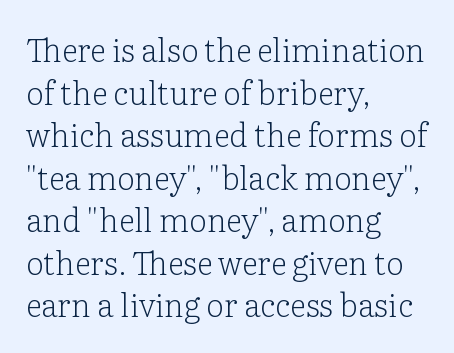
{"serif": "yes", "italic": "no", "bold": "no", "weight": "light", "width": "normal", "stroke_contrast": "low", "x_height": "medium", "monospaced": "no", "underline": "no", "align": "left", "line_spacing": "normal", "line_spacing_ratio": 1.33, "letter_spacing": "normal", "letter_spacing_em": 0.0, "glyph_px": 32}
